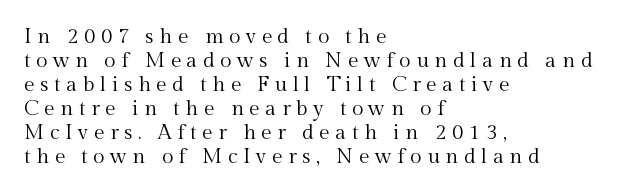
The image shows 21 px text type, upright; set left-aligned, tight line spacing (1.14x), unusually wide letter spacing (+0.26 em), not underlined.
